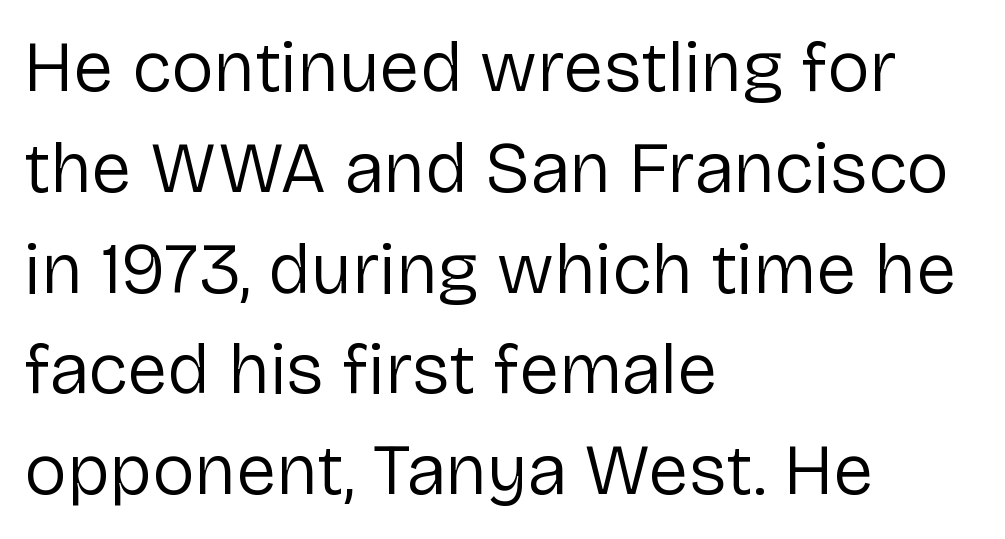
Note the varied advance widths — an 'i' is clearly narrower than an 'm'. Notice how the passage keeps a crisp vertical edge on the left only. Students, observe: this is what conventionally led text looks like. Has an underline been added? It has not.
